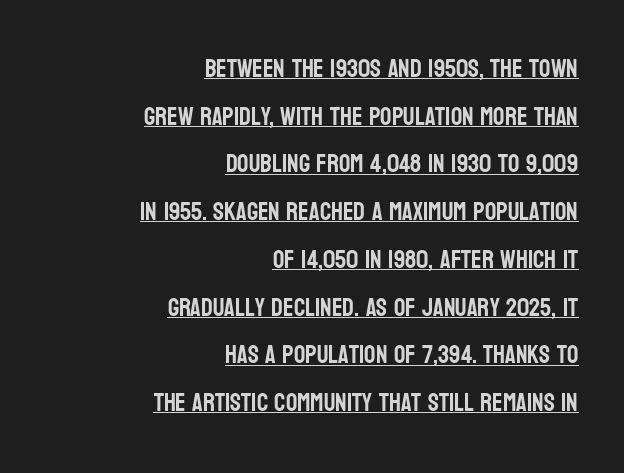
Q: Is the text italic (slanted)? A: No, it is upright.
Q: Is the text underlined? A: Yes.
Q: How is the paragraph aligned? A: Right-aligned.
Q: Is the spacing between letters normal or unusually wide? A: Normal.
Q: Is the spacing between lines tight, normal or loose? A: Loose.
